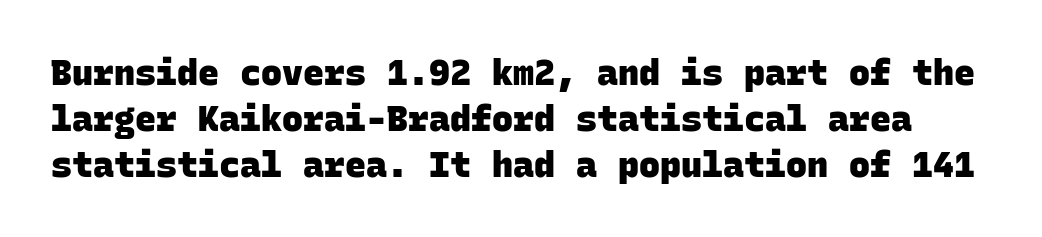
{"serif": "no", "bold": "yes", "weight": "heavy", "width": "normal", "stroke_contrast": "low", "x_height": "large", "monospaced": "yes", "underline": "no", "line_spacing": "normal", "line_spacing_ratio": 1.31, "letter_spacing": "normal", "letter_spacing_em": 0.0, "glyph_px": 35}
